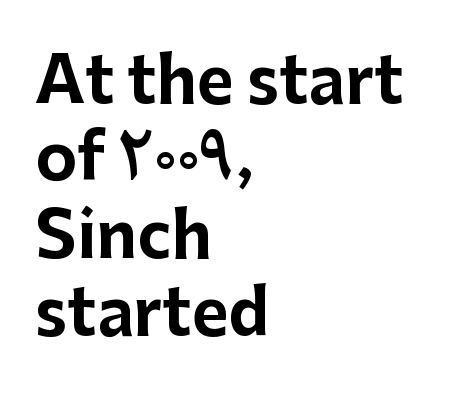
Serif or sans? Sans — the stroke terminals are bare. Heavy-handed strokes throughout: this text is bold. Horizontal alignment here is leftward, the default for most running prose. Here the glyphs are tracked normally, forming tight word shapes. The passage shown is not underscored anywhere.
